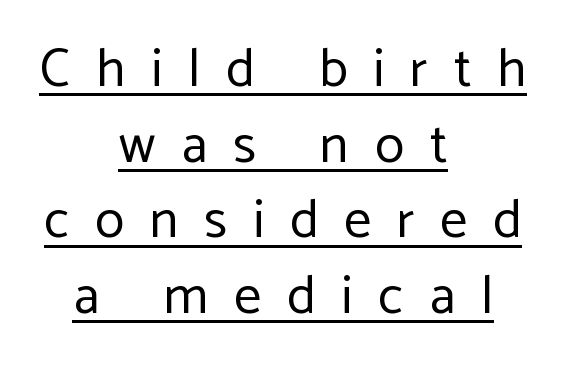
The image shows 54 px regular-weight sans-serif type, upright; set centered, normal line spacing (1.4x), unusually wide letter spacing (+0.48 em), underlined; low stroke contrast and a medium x-height.
